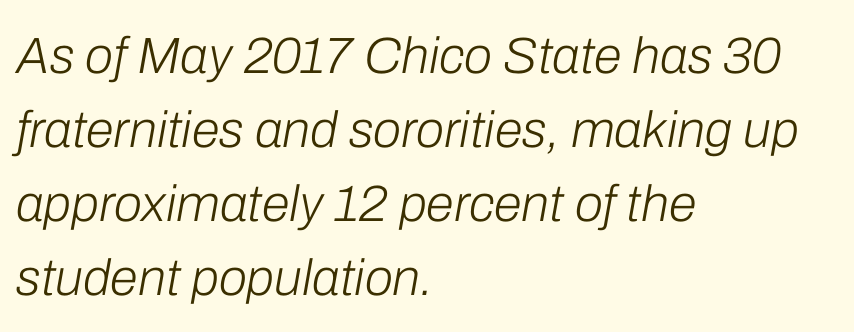
The space between consecutive lines is moderate. Clear beneath every line of the passage. The letters advance in unequal steps, a hallmark of proportional type. In CSS terms this would be text-align: left.
